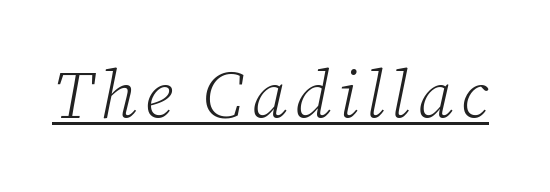
{"serif": "yes", "italic": "yes", "lean": "right", "slant_degrees": 12, "bold": "no", "weight": "light", "width": "normal", "stroke_contrast": "low", "x_height": "medium", "monospaced": "no", "underline": "yes", "glyph_px": 67}
